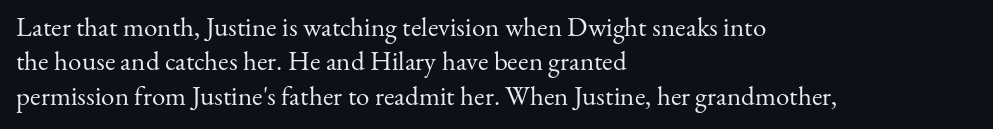
The image shows 27 px text type, upright; set left-aligned, normal line spacing (1.27x), normal letter spacing, not underlined.
